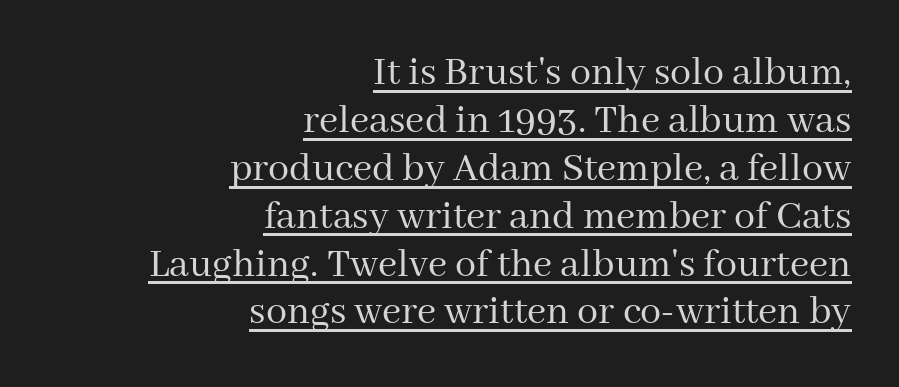
The words here are underlined. The type family on display is of the serif kind. Is the letter spacing exaggerated? No — it looks like the ordinary default. The lettering holds an erect, upright posture throughout. The space between consecutive lines is stingy.
